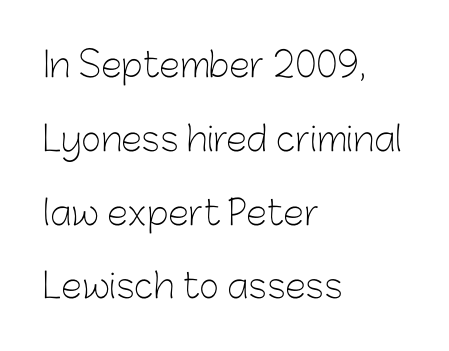
The image shows 34 px light sans-serif type, upright; set left-aligned, loose line spacing (2.17x), normal letter spacing, not underlined; low stroke contrast and a medium x-height.
